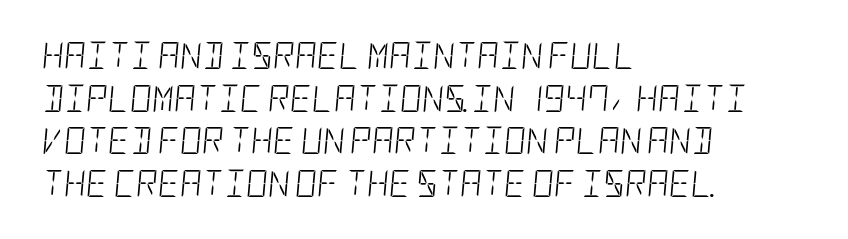
Q: Is the text bold? A: No.
Q: Is the text italic (slanted)? A: Yes, it leans right by about 5 degrees.
Q: Is the text underlined? A: No.
Q: How is the paragraph aligned? A: Left-aligned.
Q: Is the spacing between letters normal or unusually wide? A: Normal.
Q: Is the spacing between lines tight, normal or loose? A: Normal.
